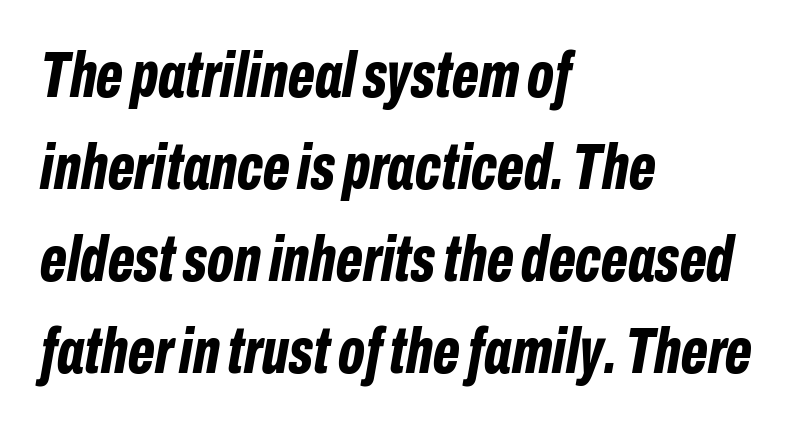
Q: Is the text bold? A: Yes.
Q: Is the text italic (slanted)? A: Yes, it leans right by about 10 degrees.
Q: Is the text underlined? A: No.
Q: How is the paragraph aligned? A: Left-aligned.
Q: Is the spacing between letters normal or unusually wide? A: Normal.
Q: Is the spacing between lines tight, normal or loose? A: Normal.
Q: Width (condensed, normal, or wide)? A: Condensed.
Q: Stroke contrast? A: Low.
Q: x-height? A: Medium.
Q: Monospaced? A: No.
